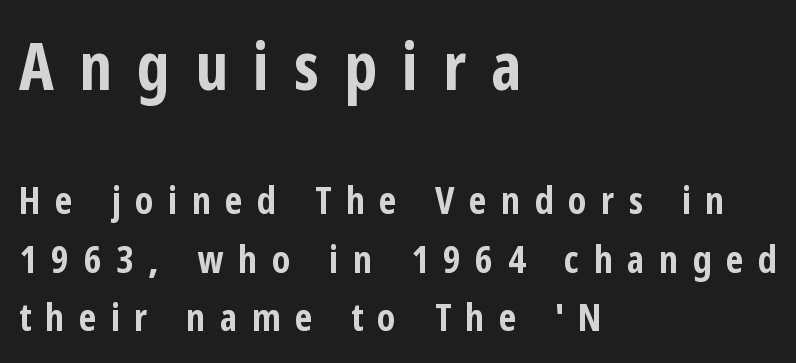
{"serif": "no", "italic": "no", "bold": "yes", "weight": "bold", "width": "condensed", "stroke_contrast": "low", "x_height": "medium", "monospaced": "no", "underline": "no", "align": "left", "line_spacing": "normal", "line_spacing_ratio": 1.54, "letter_spacing": "wide", "letter_spacing_em": 0.38, "larger_block": "first", "size_ratio": 1.74, "glyph_px": 66}
